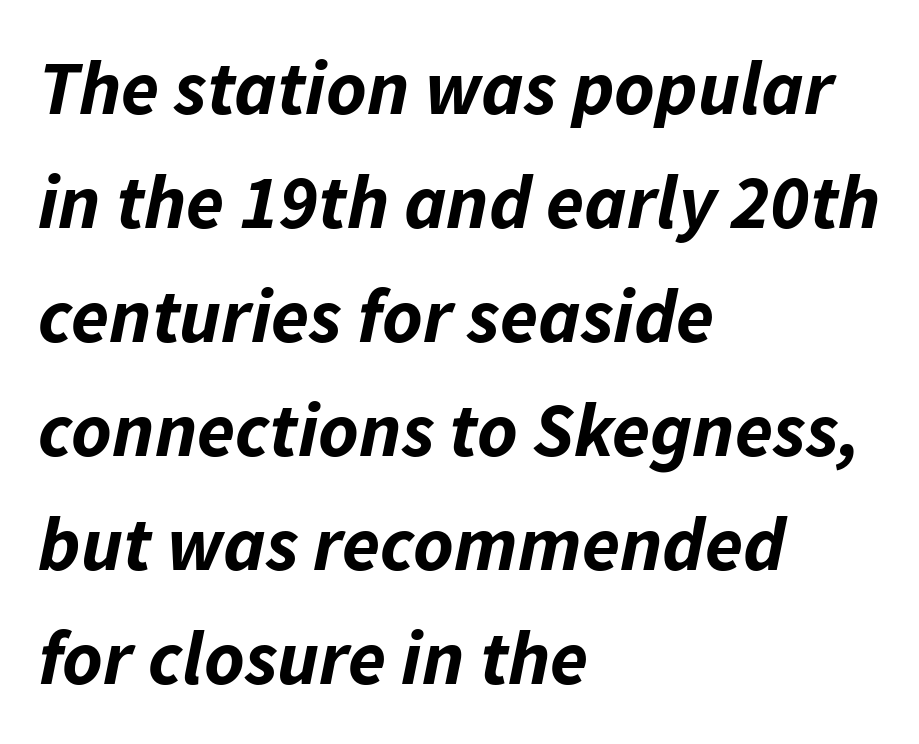
The image shows 77 px bold type, italic (leaning right); set left-aligned, normal line spacing (1.48x), normal letter spacing, not underlined; low stroke contrast and a medium x-height.
